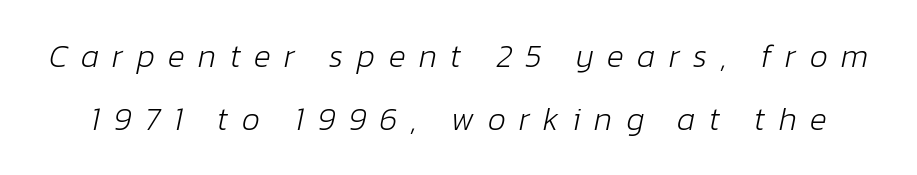
Q: Is the text bold? A: No.
Q: Is the text italic (slanted)? A: Yes, it leans right by about 12 degrees.
Q: Is the text underlined? A: No.
Q: Is the spacing between letters normal or unusually wide? A: Unusually wide.
Q: Is the spacing between lines tight, normal or loose? A: Loose.
Q: Width (condensed, normal, or wide)? A: Normal.
Q: Stroke contrast? A: Low.
Q: x-height? A: Medium.
Q: Monospaced? A: No.
